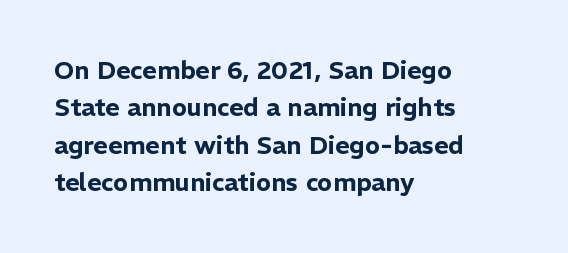
The image shows 25 px text type, upright; set left-aligned, normal line spacing (1.5x), normal letter spacing, not underlined.
